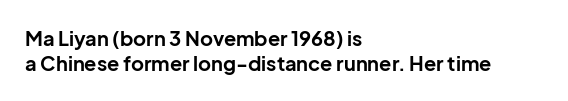
The image shows 20 px bold type, upright; set left-aligned, line spacing 1.23x, normal letter spacing, not underlined.
